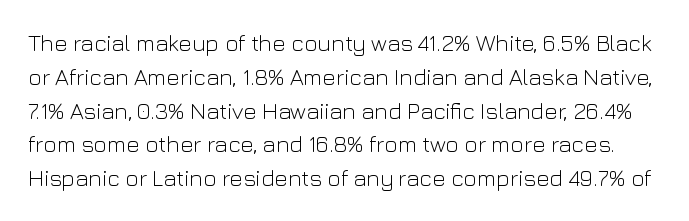
The letters stand upright; this is a roman face. On a weight scale, this lands at 450 or below. Any mark beneath the type? The region is blank. The letterforms sit shoulder to shoulder at normal distance. The rendering uses a moderate line-height, typical for paragraphs.
